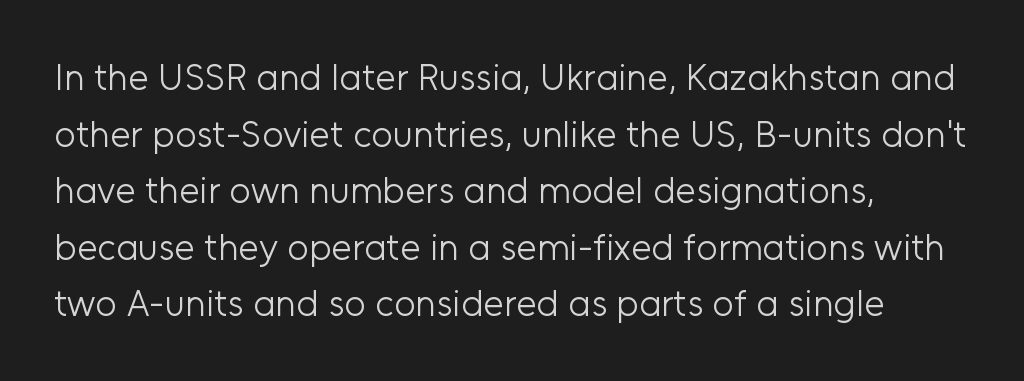
The words here are not underlined. All the whitespace from short lines collects on the right. Heaviness? Minimal to ordinary, like unemphasized prose. Interline gaps are of average width in this sample. Spacing between characters is what you'd get straight out of the box.
